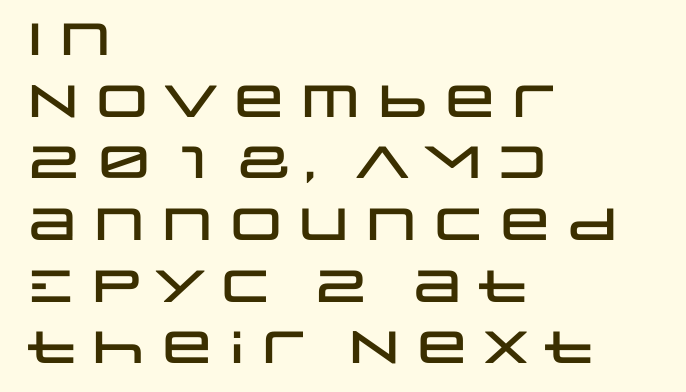
The image shows 45 px wide sans-serif type, upright; set left-aligned, normal line spacing (1.37x), normal letter spacing, not underlined; low stroke contrast and a large x-height.
